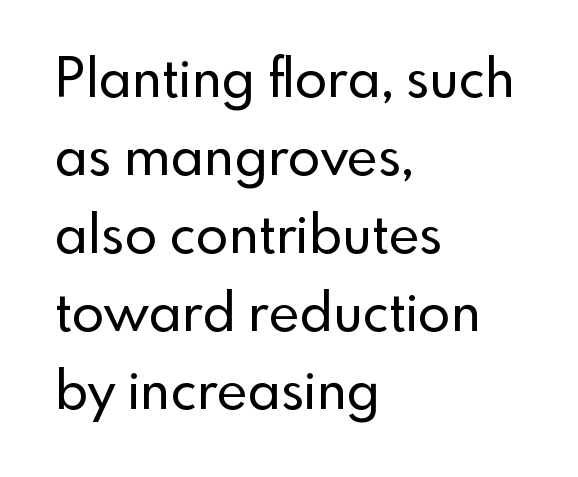
{"serif": "no", "italic": "no", "width": "normal", "x_height": "small", "monospaced": "no", "underline": "no", "align": "left", "line_spacing": "normal", "line_spacing_ratio": 1.47, "letter_spacing": "normal", "letter_spacing_em": 0.0, "glyph_px": 53}
